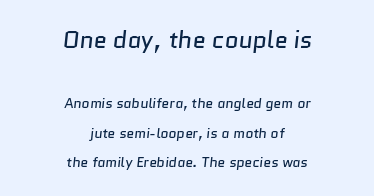
The initial chunk of copy outweighs the following chunk in type size. Nobody touched the tracking dial on this one. Decoration check: the copy has no underline. Notice how the passage keeps no hard edge, just a central spine. Think standard paragraph weight, or any step lighter than that.
